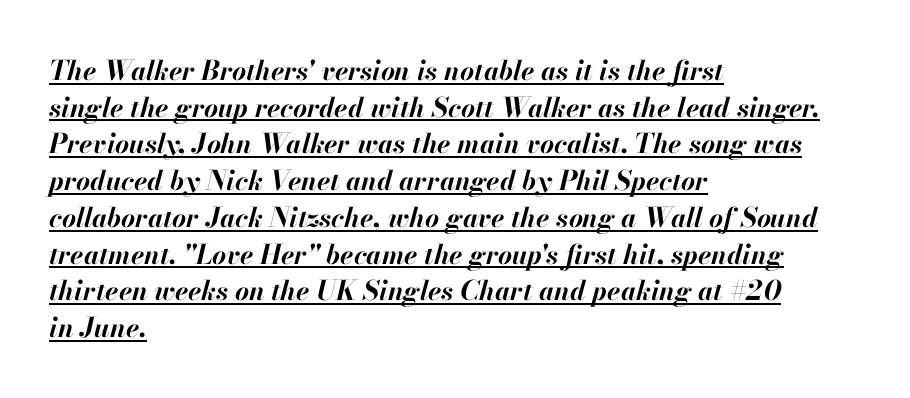
These lines are set flush left with a ragged right edge. How are the letters spaced? Ordinarily, with no added tracking. Reading down the column, the eye jumps a familiar distance to each next line. Tall strokes in this sample are angled rather than plumb. A full-strength bold gives these letters their thick strokes. Underlined type.
